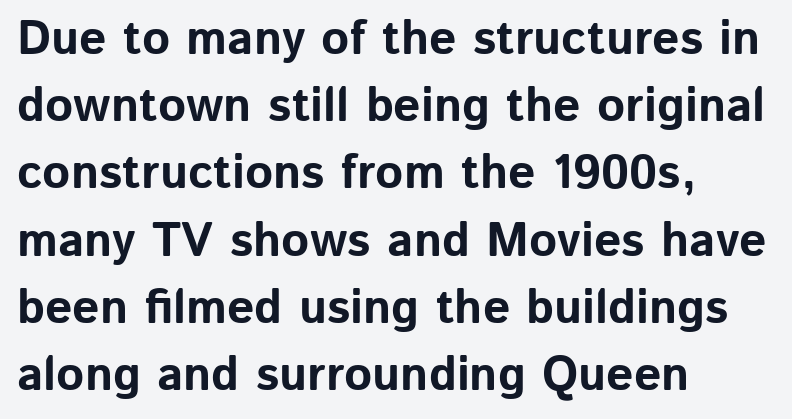
The image shows 48 px bold sans-serif type, upright; set left-aligned, normal line spacing (1.4x), normal letter spacing, not underlined; low stroke contrast and a medium x-height.
